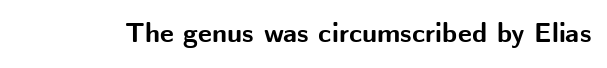
Q: Is the text bold? A: Yes.
Q: Is the text italic (slanted)? A: No, it is upright.
Q: Is the text underlined? A: No.
Q: Is the spacing between letters normal or unusually wide? A: Normal.
